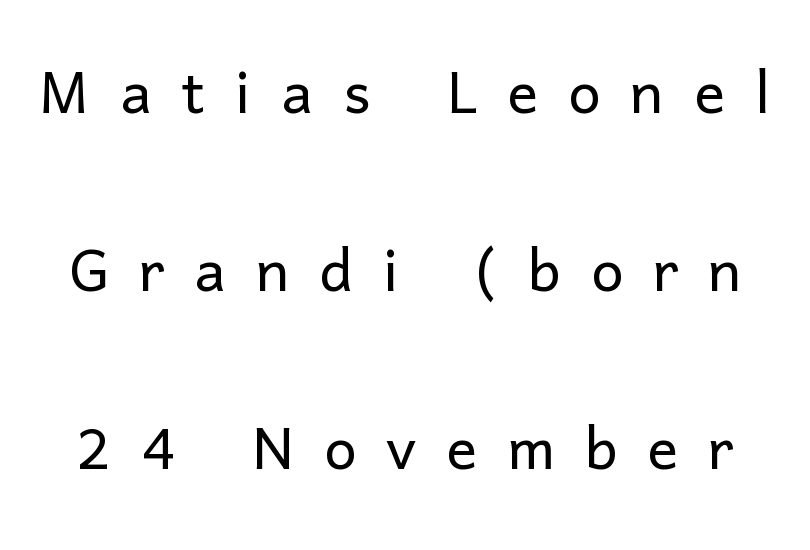
Caption: expanded tracking, letters set apart. Is there much room between lines? Yes — plenty of vertical air separates them. Letters have the restrained weight of plain body copy at most. Quick note: underline off. If you drew a line through each stem, it would be perfectly vertical.
